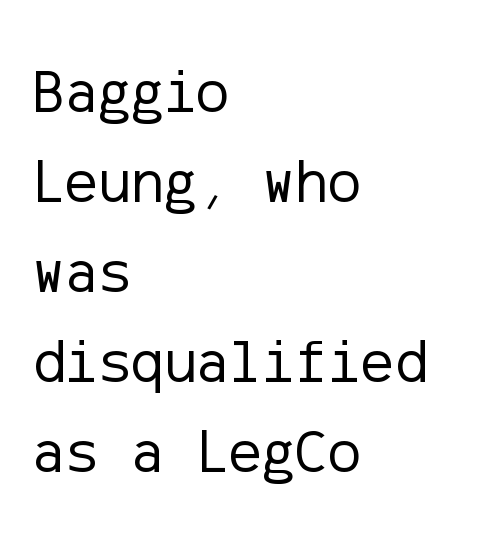
The space directly below the letters is spotless. You can tell it's not italic because the verticals are truly vertical. Where is the straight margin? On the left. The characters are drawn with everyday or finer stroke widths. This rendering employs a face without finishing strokes, i.e., a sans-serif.
